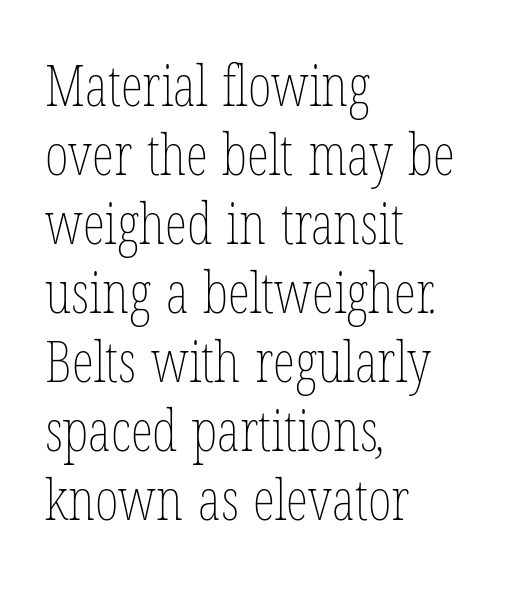
{"bold": "no", "weight": "thin", "width": "condensed", "stroke_contrast": "low", "x_height": "medium", "monospaced": "no", "underline": "no", "align": "left", "line_spacing_ratio": 1.21, "letter_spacing": "normal", "letter_spacing_em": 0.0, "glyph_px": 57}
